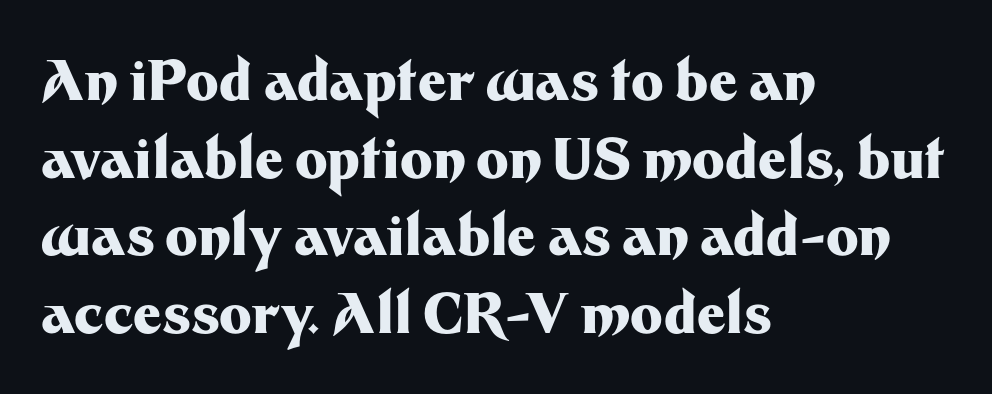
The image shows 55 px heavy sans-serif type, upright; set left-aligned, normal line spacing (1.41x), normal letter spacing, not underlined; medium stroke contrast and a medium x-height.
